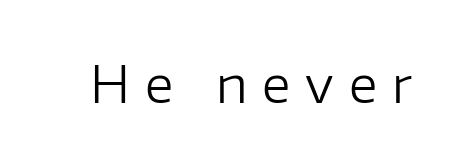
Q: Is the text bold? A: No.
Q: Is the text italic (slanted)? A: No, it is upright.
Q: Is the typeface a serif or a sans-serif typeface? A: Sans-serif.
Q: Is the text underlined? A: No.
Q: Is the spacing between letters normal or unusually wide? A: Unusually wide.
Q: Width (condensed, normal, or wide)? A: Normal.
Q: Stroke contrast? A: Low.
Q: x-height? A: Medium.
Q: Monospaced? A: No.
